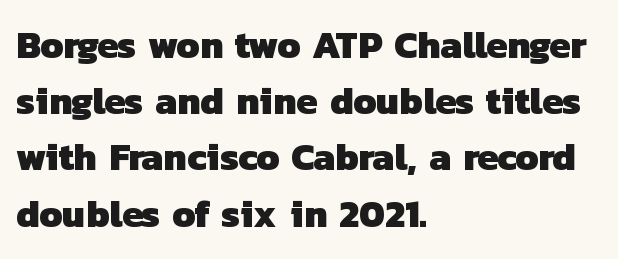
The image shows 38 px heavy sans-serif type; set left-aligned, normal line spacing (1.48x), normal letter spacing, not underlined; low stroke contrast and a medium x-height.
